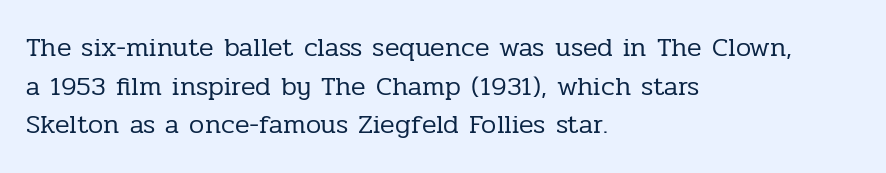
The image shows 27 px text type, upright; set left-aligned, normal line spacing (1.43x), normal letter spacing, not underlined.
